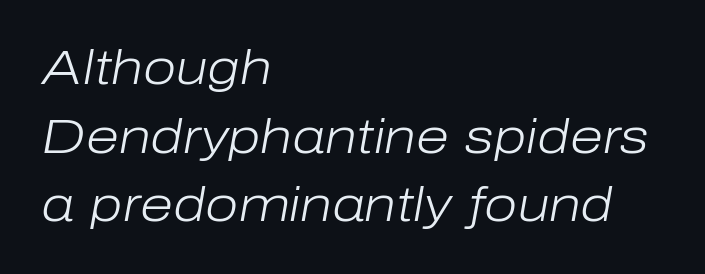
Q: Is the text bold? A: No.
Q: Is the text italic (slanted)? A: Yes, it leans right by about 10 degrees.
Q: Is the text underlined? A: No.
Q: How is the paragraph aligned? A: Left-aligned.
Q: Is the spacing between letters normal or unusually wide? A: Normal.
Q: Is the spacing between lines tight, normal or loose? A: Normal.
Q: Width (condensed, normal, or wide)? A: Normal.
Q: Stroke contrast? A: Low.
Q: x-height? A: Medium.
Q: Monospaced? A: No.
